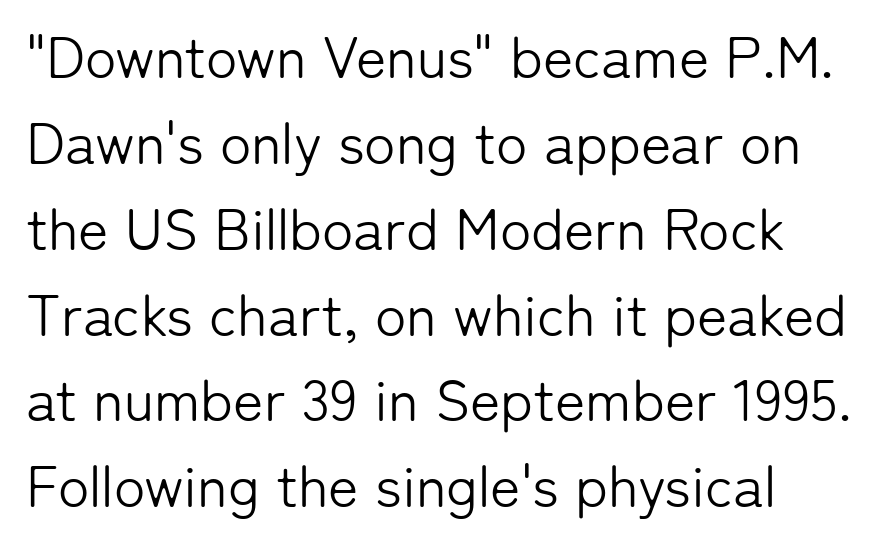
{"serif": "no", "italic": "no", "bold": "no", "weight": "light", "width": "normal", "stroke_contrast": "low", "x_height": "medium", "monospaced": "no", "underline": "no", "line_spacing": "normal", "line_spacing_ratio": 1.48, "letter_spacing": "normal", "letter_spacing_em": 0.0, "glyph_px": 58}
